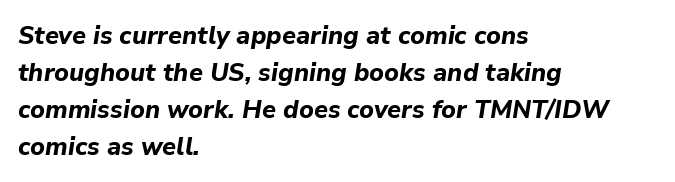
Q: Is the text bold? A: Yes.
Q: Is the text italic (slanted)? A: Yes, it leans right by about 9 degrees.
Q: Is the text underlined? A: No.
Q: How is the paragraph aligned? A: Left-aligned.
Q: Is the spacing between letters normal or unusually wide? A: Normal.
Q: Is the spacing between lines tight, normal or loose? A: Normal.
